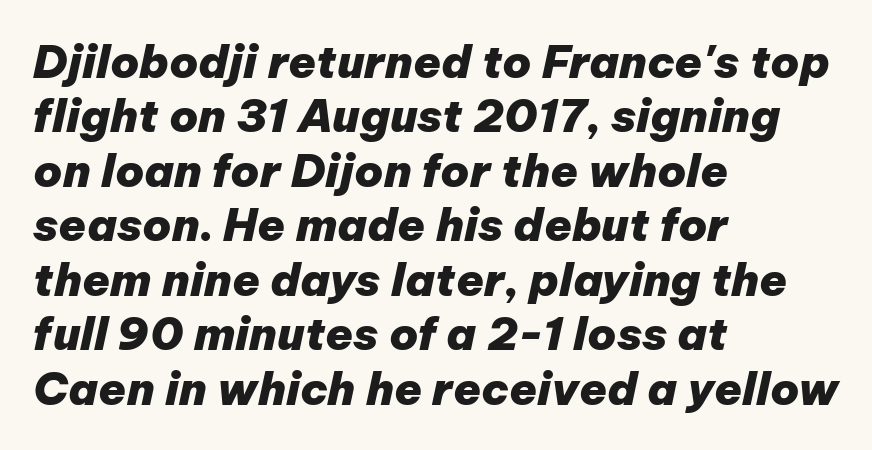
Decoration check: the copy has no underline. Does the lettering tilt? It does — this is italic. The face used here is proportionally spaced, like ordinary book or web type. Where is the straight margin? On the left. Each word holds together tightly as a unit, with standard inter-letter gaps. Set as a true bold cut, around the 700 mark.
